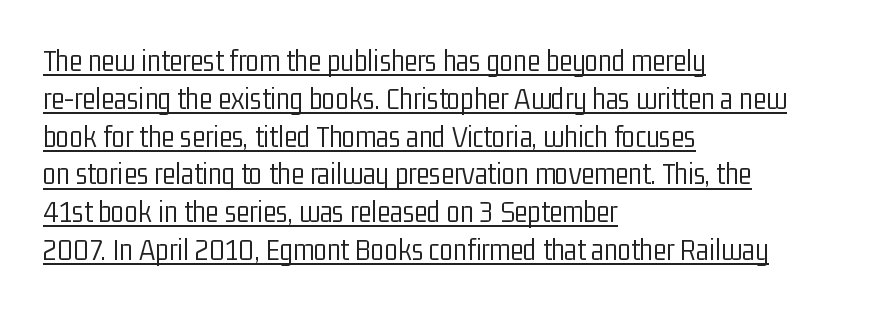
The image shows 31 px light, condensed sans-serif type, upright; set left-aligned, line spacing 1.22x, normal letter spacing, underlined; low stroke contrast and a medium x-height.
